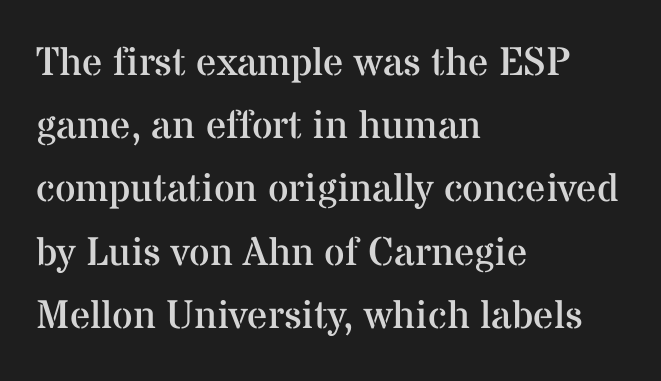
{"serif": "yes", "italic": "no", "bold": "no", "weight": "regular", "width": "normal", "stroke_contrast": "medium", "x_height": "medium", "monospaced": "no", "underline": "no", "align": "left", "line_spacing": "normal", "line_spacing_ratio": 1.58, "letter_spacing": "normal", "letter_spacing_em": 0.0, "glyph_px": 40}
